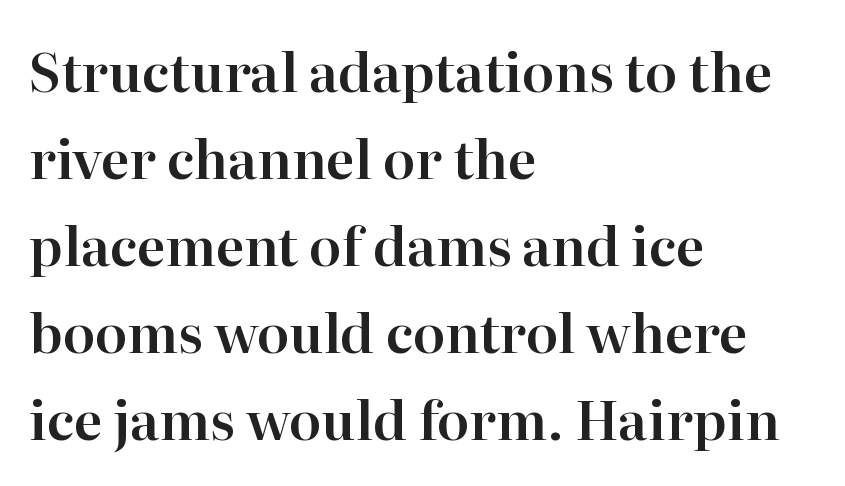
Old-style or modern, the face here clearly has serifs. Each row of text sits above clean, open space. How are the letters spaced? Ordinarily, with no added tracking. Think of a printed novel: that variable character pitch is what you see here. Rendered with straight, roman letterforms.
